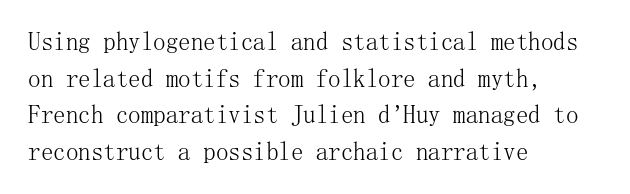
The image shows 25 px text type, upright; set left-aligned, normal line spacing (1.47x), normal letter spacing, not underlined.
